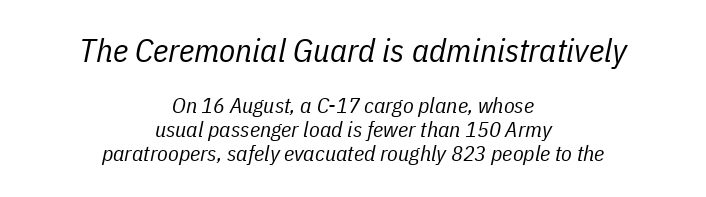
{"italic": "yes", "lean": "right", "slant_degrees": 11, "bold": "no", "weight": "regular", "width": "condensed", "stroke_contrast": "low", "x_height": "medium", "monospaced": "no", "underline": "no", "align": "center", "line_spacing": "tight", "line_spacing_ratio": 1.09, "letter_spacing": "normal", "letter_spacing_em": 0.0, "larger_block": "first", "size_ratio": 1.5, "glyph_px": 33}
